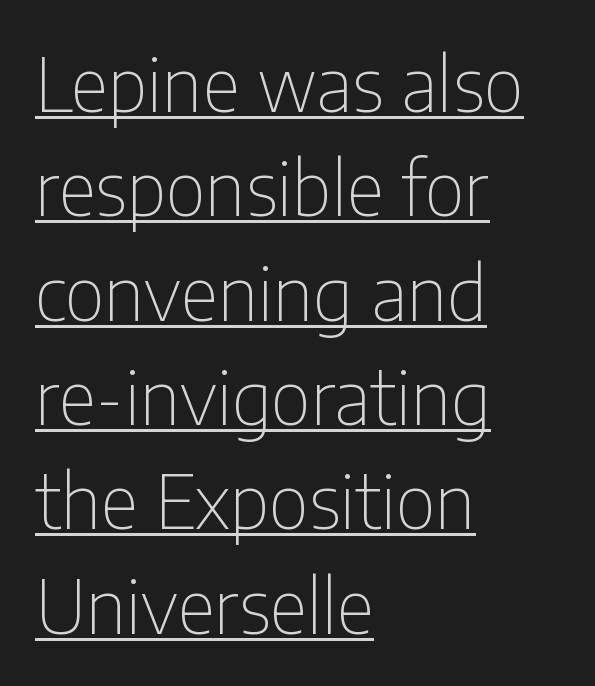
{"serif": "no", "italic": "no", "bold": "no", "weight": "thin", "width": "condensed", "stroke_contrast": "low", "x_height": "medium", "monospaced": "no", "underline": "yes", "align": "left", "line_spacing": "normal", "line_spacing_ratio": 1.41, "letter_spacing": "normal", "letter_spacing_em": 0.0, "glyph_px": 74}
